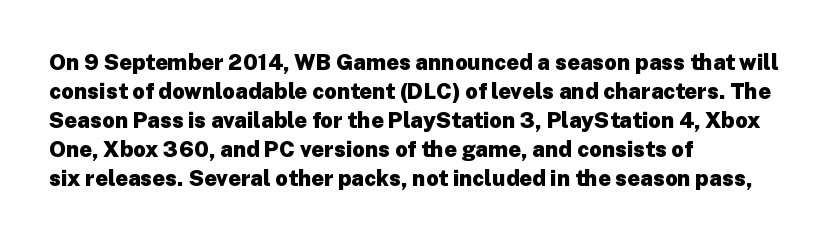
{"italic": "no", "bold": "yes", "underline": "no", "align": "left", "line_spacing": "normal", "line_spacing_ratio": 1.32, "letter_spacing": "normal", "letter_spacing_em": 0.0, "glyph_px": 22}
